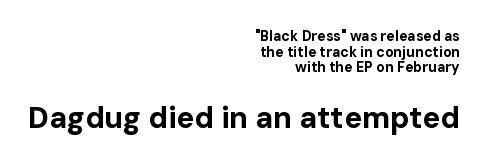
The image shows 30 px bold sans-serif type, upright; set right-aligned, tight line spacing (1.11x), normal letter spacing, not underlined; the second (bottom) block is 2.14x larger; low stroke contrast and a medium x-height.
